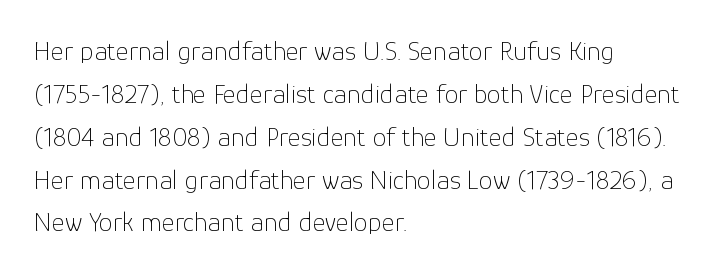
{"serif": "no", "italic": "no", "bold": "no", "weight": "thin", "width": "normal", "stroke_contrast": "low", "x_height": "medium", "monospaced": "no", "underline": "no", "align": "left", "line_spacing": "normal", "line_spacing_ratio": 1.53, "letter_spacing": "normal", "letter_spacing_em": 0.0, "glyph_px": 28}
